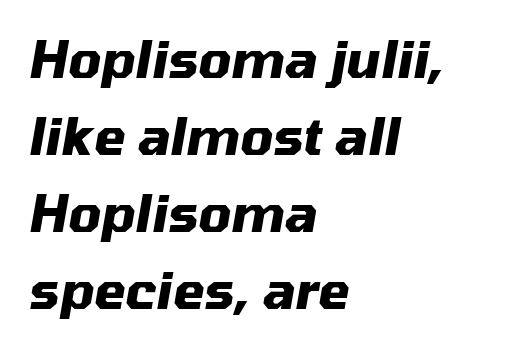
Q: Is the text bold? A: Yes.
Q: Is the text italic (slanted)? A: Yes, it leans right by about 10 degrees.
Q: Is the text underlined? A: No.
Q: How is the paragraph aligned? A: Left-aligned.
Q: Is the spacing between letters normal or unusually wide? A: Normal.
Q: Is the spacing between lines tight, normal or loose? A: Normal.
Q: Width (condensed, normal, or wide)? A: Normal.
Q: Stroke contrast? A: Medium.
Q: x-height? A: Medium.
Q: Monospaced? A: No.
